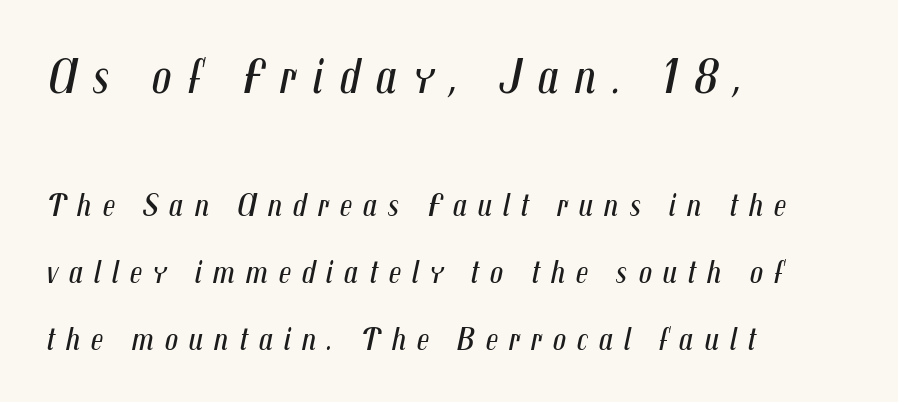
{"italic": "yes", "lean": "right", "slant_degrees": 12, "bold": "no", "weight": "regular", "width": "condensed", "stroke_contrast": "medium", "x_height": "medium", "monospaced": "no", "underline": "no", "align": "left", "line_spacing": "loose", "line_spacing_ratio": 2.03, "letter_spacing": "wide", "letter_spacing_em": 0.32, "larger_block": "first", "size_ratio": 1.48, "glyph_px": 49}
